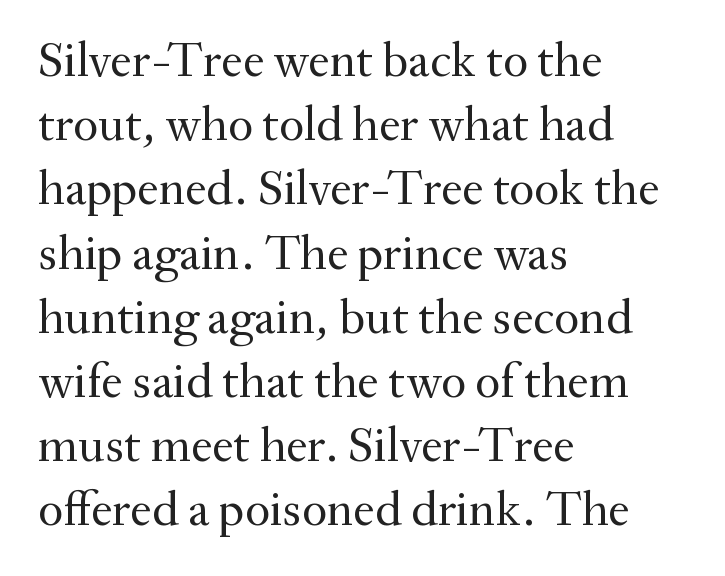
The image shows 49 px regular-weight serif type, upright; set left-aligned, normal line spacing (1.31x), normal letter spacing, not underlined; medium stroke contrast and a small x-height.
